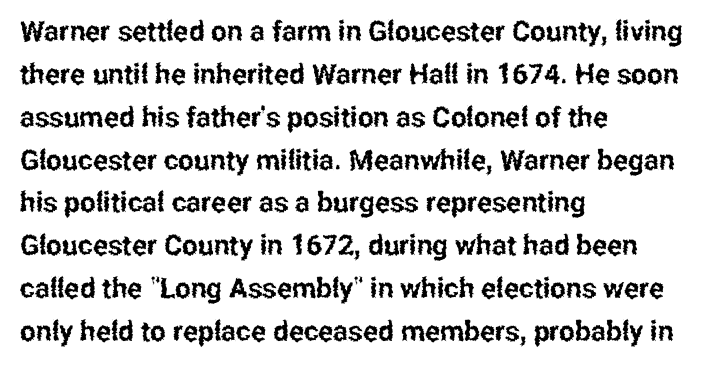
{"serif": "no", "italic": "no", "width": "condensed", "stroke_contrast": "low", "x_height": "medium", "monospaced": "no", "underline": "no", "align": "left", "line_spacing": "normal", "line_spacing_ratio": 1.53, "letter_spacing": "normal", "letter_spacing_em": 0.0, "glyph_px": 28}
